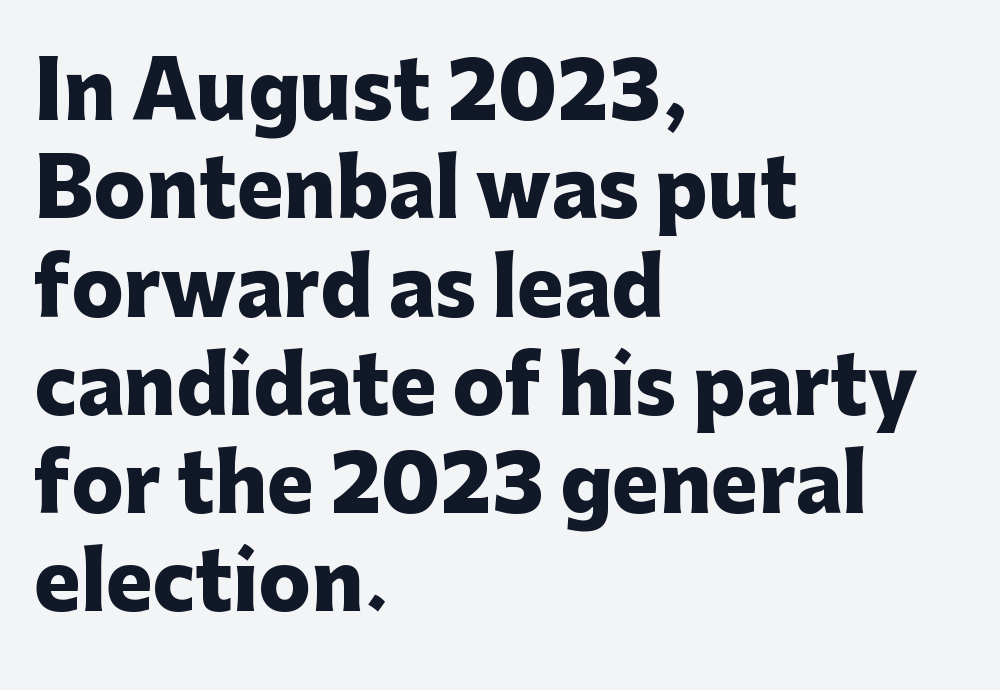
{"serif": "no", "italic": "no", "bold": "yes", "weight": "heavy", "width": "normal", "stroke_contrast": "low", "x_height": "medium", "monospaced": "no", "underline": "no", "align": "left", "line_spacing": "normal", "line_spacing_ratio": 1.26, "letter_spacing": "normal", "letter_spacing_em": 0.0, "glyph_px": 78}
